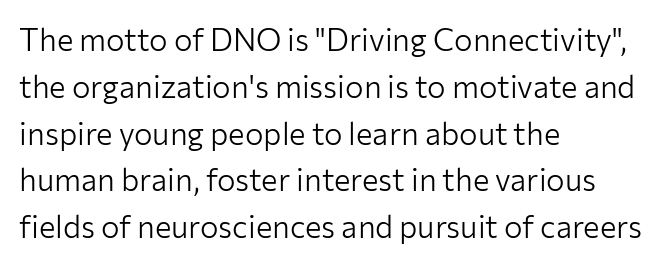
Q: Is the text bold? A: No.
Q: Is the text italic (slanted)? A: No, it is upright.
Q: Is the typeface a serif or a sans-serif typeface? A: Sans-serif.
Q: Is the text underlined? A: No.
Q: How is the paragraph aligned? A: Left-aligned.
Q: Is the spacing between letters normal or unusually wide? A: Normal.
Q: Is the spacing between lines tight, normal or loose? A: Normal.
Q: Width (condensed, normal, or wide)? A: Normal.
Q: Stroke contrast? A: Low.
Q: x-height? A: Medium.
Q: Monospaced? A: No.
